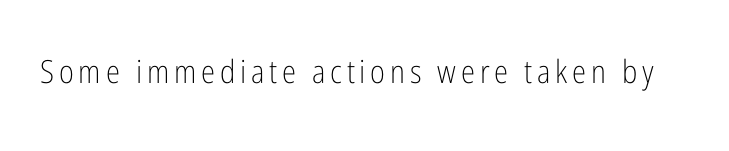
The image shows 32 px light, condensed sans-serif type, upright; set not underlined; low stroke contrast and a medium x-height.
